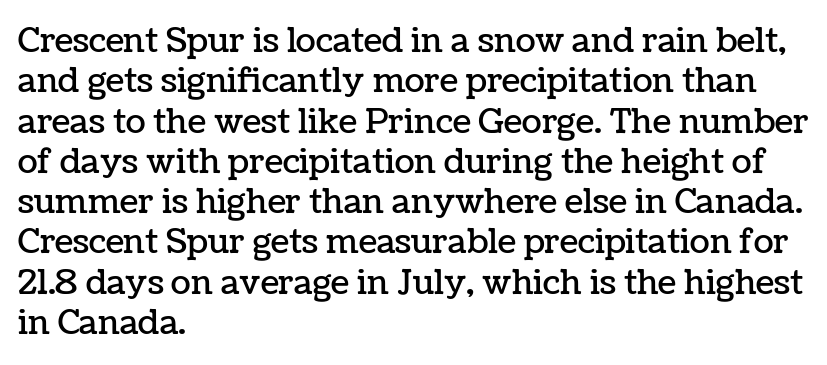
{"italic": "no", "width": "normal", "stroke_contrast": "low", "x_height": "medium", "monospaced": "no", "underline": "no", "align": "left", "line_spacing_ratio": 1.22, "letter_spacing": "normal", "letter_spacing_em": 0.0, "glyph_px": 33}
